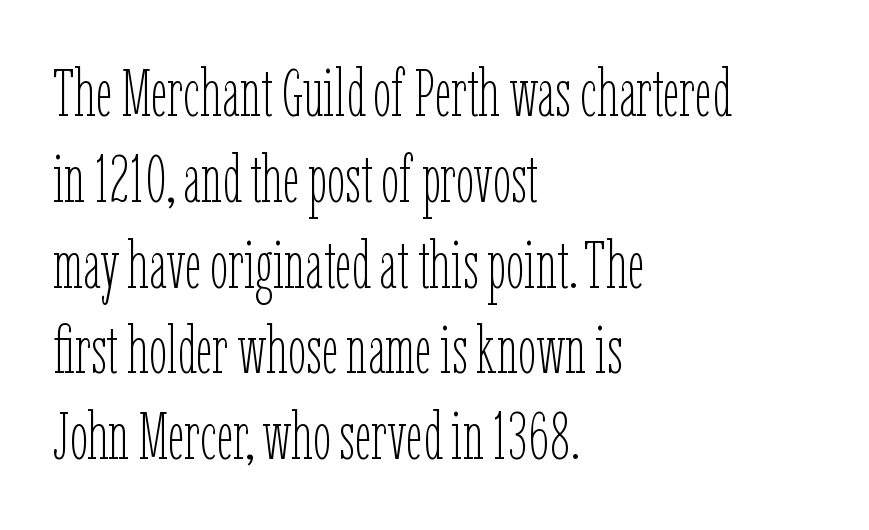
Q: Is the text bold? A: No.
Q: Is the text italic (slanted)? A: No, it is upright.
Q: Is the text underlined? A: No.
Q: How is the paragraph aligned? A: Left-aligned.
Q: Is the spacing between letters normal or unusually wide? A: Normal.
Q: Is the spacing between lines tight, normal or loose? A: Normal.
Q: Width (condensed, normal, or wide)? A: Condensed.
Q: Stroke contrast? A: Low.
Q: x-height? A: Medium.
Q: Monospaced? A: No.
